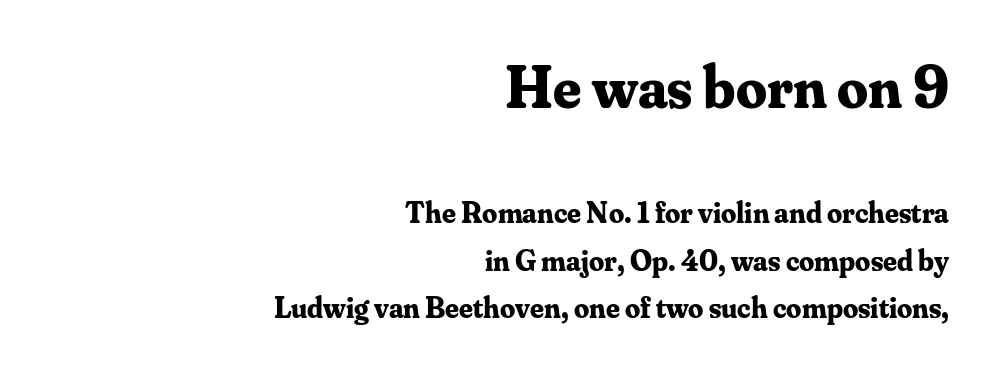
{"serif": "yes", "italic": "no", "bold": "yes", "weight": "bold", "width": "normal", "stroke_contrast": "medium", "x_height": "small", "monospaced": "no", "underline": "no", "align": "right", "line_spacing": "normal", "line_spacing_ratio": 1.58, "letter_spacing": "normal", "letter_spacing_em": 0.0, "larger_block": "first", "size_ratio": 2.03, "glyph_px": 61}
